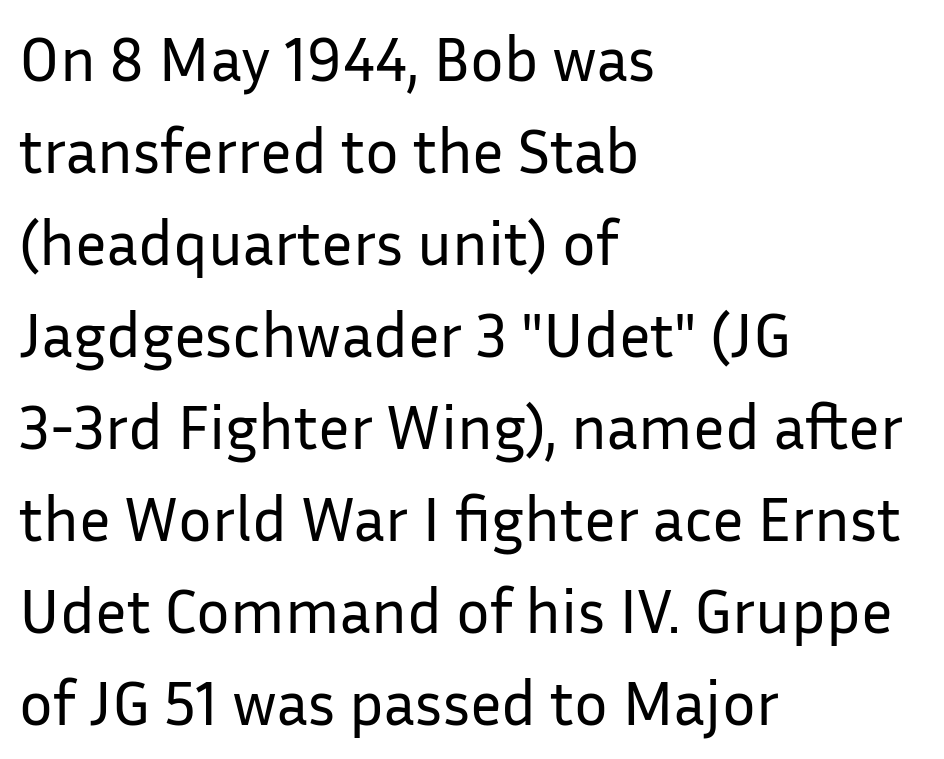
{"serif": "no", "italic": "no", "bold": "no", "weight": "regular", "width": "normal", "stroke_contrast": "low", "x_height": "medium", "monospaced": "no", "underline": "no", "align": "left", "line_spacing": "normal", "line_spacing_ratio": 1.46, "letter_spacing": "normal", "letter_spacing_em": 0.0, "glyph_px": 63}
